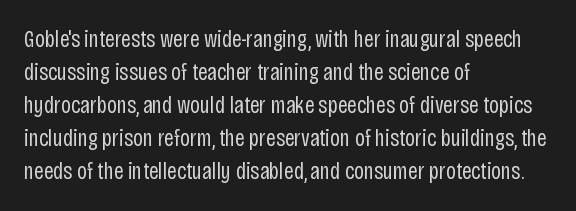
{"italic": "no", "bold": "no", "underline": "no", "align": "left", "line_spacing": "normal", "line_spacing_ratio": 1.38, "letter_spacing": "normal", "letter_spacing_em": 0.0, "glyph_px": 24}
